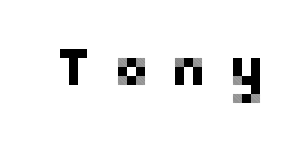
Q: Is the text italic (slanted)? A: No, it is upright.
Q: Is the typeface a serif or a sans-serif typeface? A: Sans-serif.
Q: Is the text underlined? A: No.
Q: Is the spacing between letters normal or unusually wide? A: Unusually wide.
Q: Width (condensed, normal, or wide)? A: Normal.
Q: Stroke contrast? A: Low.
Q: x-height? A: Medium.
Q: Monospaced? A: No.
